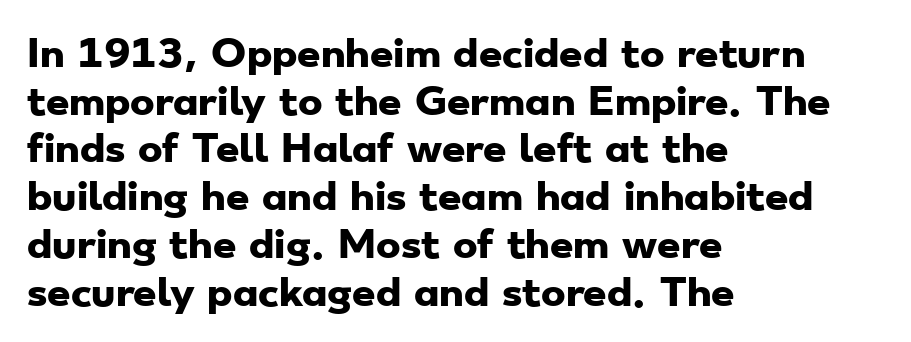
{"serif": "no", "bold": "yes", "weight": "heavy", "width": "wide", "stroke_contrast": "low", "x_height": "small", "monospaced": "no", "underline": "no", "align": "left", "line_spacing": "normal", "line_spacing_ratio": 1.29, "letter_spacing": "normal", "letter_spacing_em": 0.0, "glyph_px": 37}
